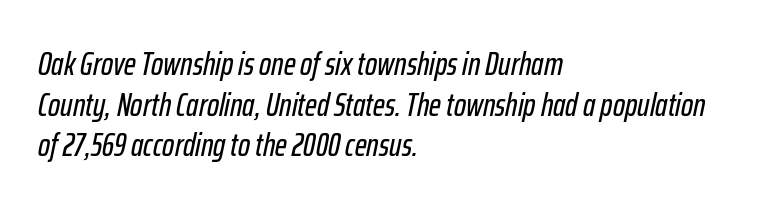
{"italic": "yes", "lean": "right", "slant_degrees": 12, "width": "condensed", "stroke_contrast": "low", "x_height": "medium", "monospaced": "no", "underline": "no", "align": "left", "line_spacing": "normal", "line_spacing_ratio": 1.27, "letter_spacing": "normal", "letter_spacing_em": 0.0, "glyph_px": 32}
